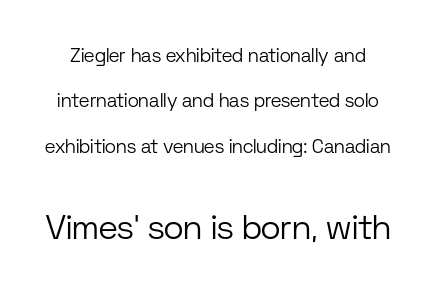
The image shows 34 px light sans-serif type, upright; set loose line spacing (2.39x), normal letter spacing, not underlined; the second (bottom) block is 1.79x larger; low stroke contrast and a medium x-height.
